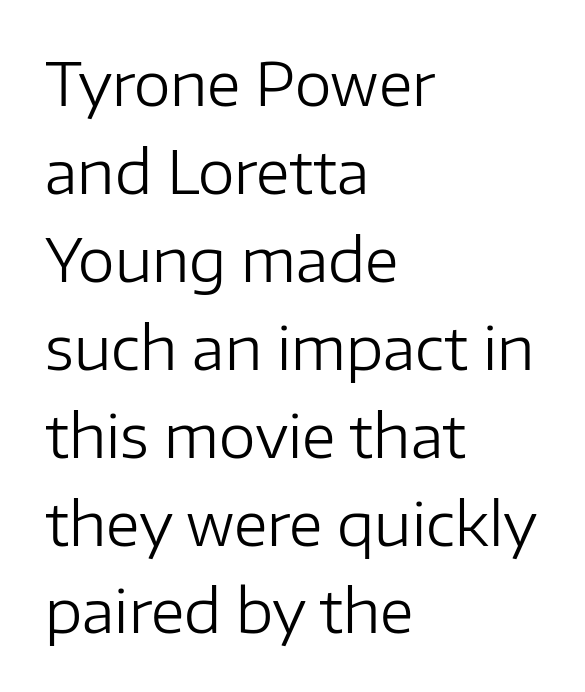
Posture: upright roman. Proportional: the letters do not fall into vertical columns. The passage shown is typeset with a sans-serif family. Horizontal bands of white between lines are of average thickness.
